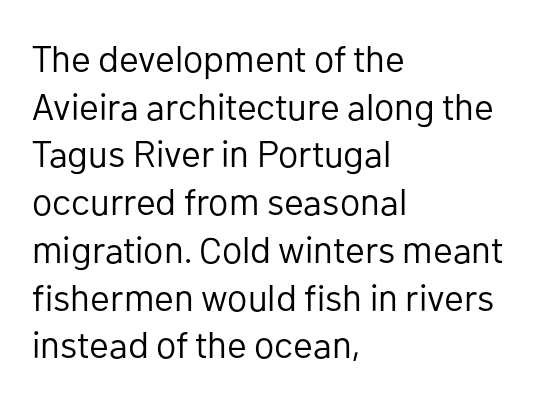
The image shows 37 px regular-weight sans-serif type, upright; set left-aligned, normal line spacing (1.29x), normal letter spacing, not underlined; low stroke contrast and a medium x-height.
